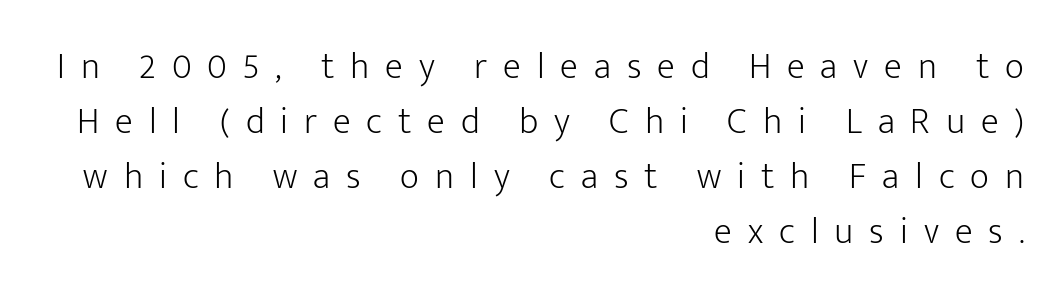
Q: Is the text bold? A: No.
Q: Is the text italic (slanted)? A: No, it is upright.
Q: Is the typeface a serif or a sans-serif typeface? A: Sans-serif.
Q: Is the text underlined? A: No.
Q: How is the paragraph aligned? A: Right-aligned.
Q: Is the spacing between letters normal or unusually wide? A: Unusually wide.
Q: Is the spacing between lines tight, normal or loose? A: Normal.
Q: Width (condensed, normal, or wide)? A: Normal.
Q: Stroke contrast? A: Low.
Q: x-height? A: Medium.
Q: Monospaced? A: No.
